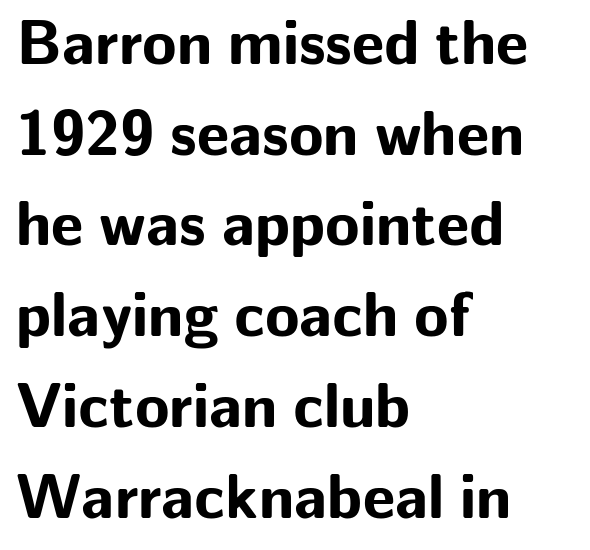
Q: Is the text bold? A: Yes.
Q: Is the text italic (slanted)? A: No, it is upright.
Q: Is the typeface a serif or a sans-serif typeface? A: Sans-serif.
Q: Is the text underlined? A: No.
Q: How is the paragraph aligned? A: Left-aligned.
Q: Is the spacing between letters normal or unusually wide? A: Normal.
Q: Is the spacing between lines tight, normal or loose? A: Normal.
Q: Width (condensed, normal, or wide)? A: Normal.
Q: Stroke contrast? A: Low.
Q: x-height? A: Medium.
Q: Monospaced? A: No.
